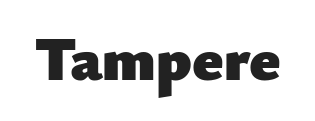
Q: Is the text bold? A: Yes.
Q: Is the text italic (slanted)? A: No, it is upright.
Q: Is the typeface a serif or a sans-serif typeface? A: Sans-serif.
Q: Is the text underlined? A: No.
Q: Is the spacing between letters normal or unusually wide? A: Normal.
Q: Width (condensed, normal, or wide)? A: Normal.
Q: Stroke contrast? A: Low.
Q: x-height? A: Small.
Q: Monospaced? A: No.
